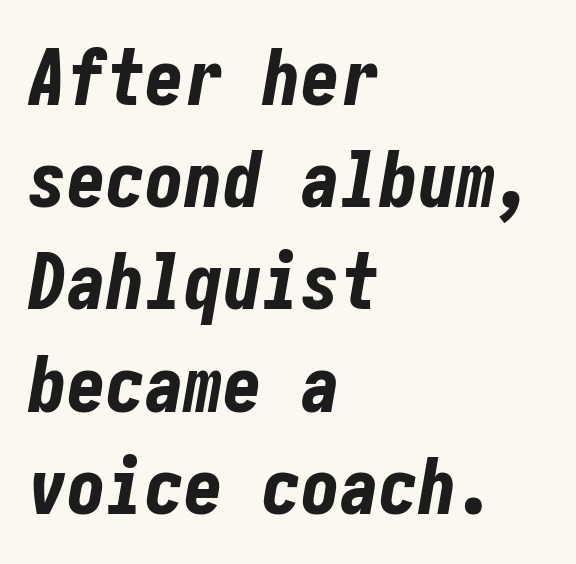
The image shows 78 px bold, condensed type, italic (leaning right); set left-aligned, normal line spacing (1.31x), normal letter spacing, not underlined; low stroke contrast and a medium x-height.
